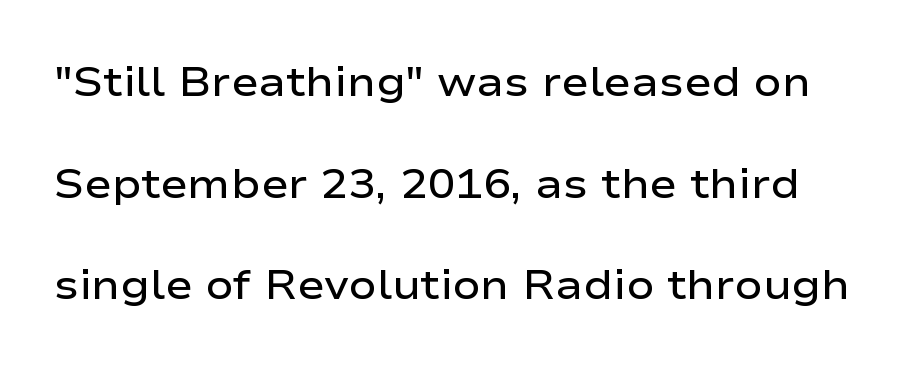
Q: Is the text bold? A: Semi-bold.
Q: Is the text italic (slanted)? A: No, it is upright.
Q: Is the typeface a serif or a sans-serif typeface? A: Sans-serif.
Q: Is the text underlined? A: No.
Q: Is the spacing between letters normal or unusually wide? A: Normal.
Q: Is the spacing between lines tight, normal or loose? A: Loose.
Q: Width (condensed, normal, or wide)? A: Wide.
Q: Stroke contrast? A: Low.
Q: x-height? A: Medium.
Q: Monospaced? A: No.
